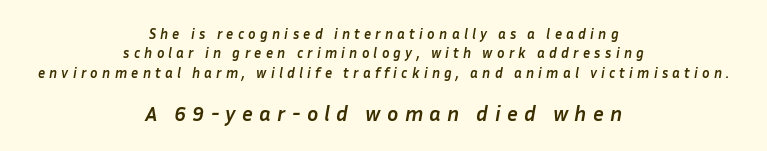
The image shows 21 px bold type, italic (leaning right); set centered, normal line spacing (1.38x), unusually wide letter spacing (+0.3 em), not underlined; the second (bottom) block is 1.5x larger.
